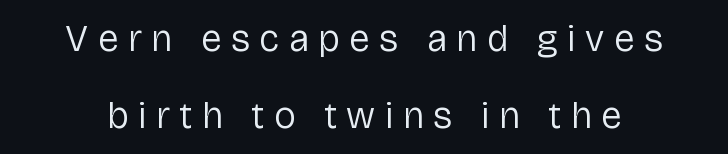
The image shows 37 px regular-weight sans-serif type, upright; set loose line spacing (2.08x), unusually wide letter spacing (+0.26 em), not underlined; low stroke contrast and a medium x-height.
